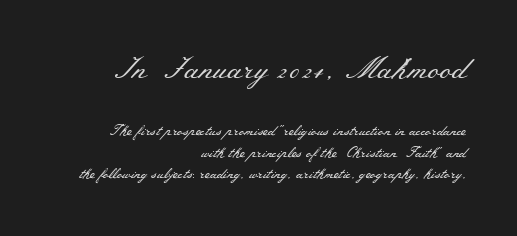
Caption: upper text group enlarged, lower text group reduced. One-word summary of the alignment: right. Nothing heavy about these letters — not bold at all. Classification — serif. Caption: standard tracking, unaltered.
